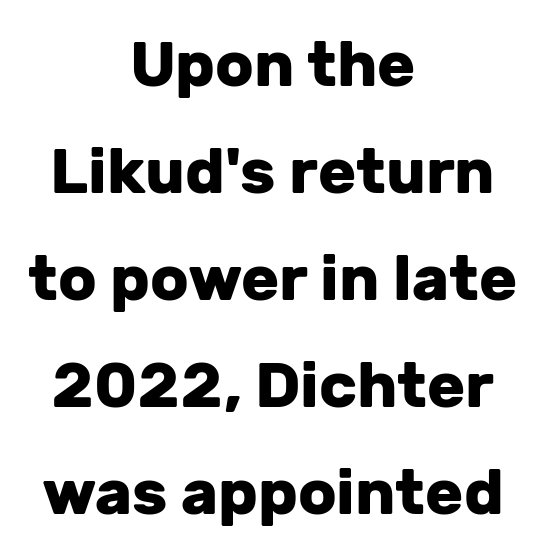
Q: Is the text bold? A: Yes.
Q: Is the text italic (slanted)? A: No, it is upright.
Q: Is the typeface a serif or a sans-serif typeface? A: Sans-serif.
Q: Is the text underlined? A: No.
Q: How is the paragraph aligned? A: Centered.
Q: Is the spacing between letters normal or unusually wide? A: Normal.
Q: Is the spacing between lines tight, normal or loose? A: Normal.
Q: Width (condensed, normal, or wide)? A: Normal.
Q: Stroke contrast? A: Low.
Q: x-height? A: Medium.
Q: Monospaced? A: No.
